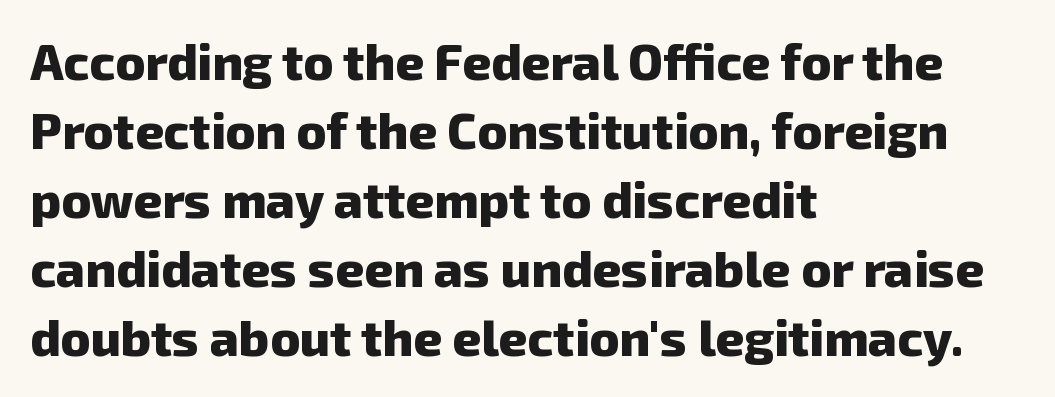
The image shows 50 px heavy sans-serif type; set left-aligned, normal line spacing (1.38x), normal letter spacing, not underlined; low stroke contrast and a medium x-height.
